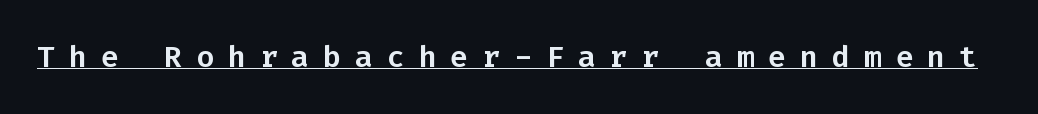
{"serif": "no", "italic": "no", "width": "normal", "stroke_contrast": "low", "x_height": "medium", "monospaced": "yes", "underline": "yes", "letter_spacing": "wide", "letter_spacing_em": 0.46, "glyph_px": 30}
